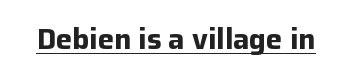
{"serif": "no", "italic": "no", "bold": "yes", "weight": "bold", "width": "normal", "stroke_contrast": "low", "x_height": "medium", "monospaced": "no", "underline": "yes", "letter_spacing": "normal", "letter_spacing_em": 0.0, "glyph_px": 29}
